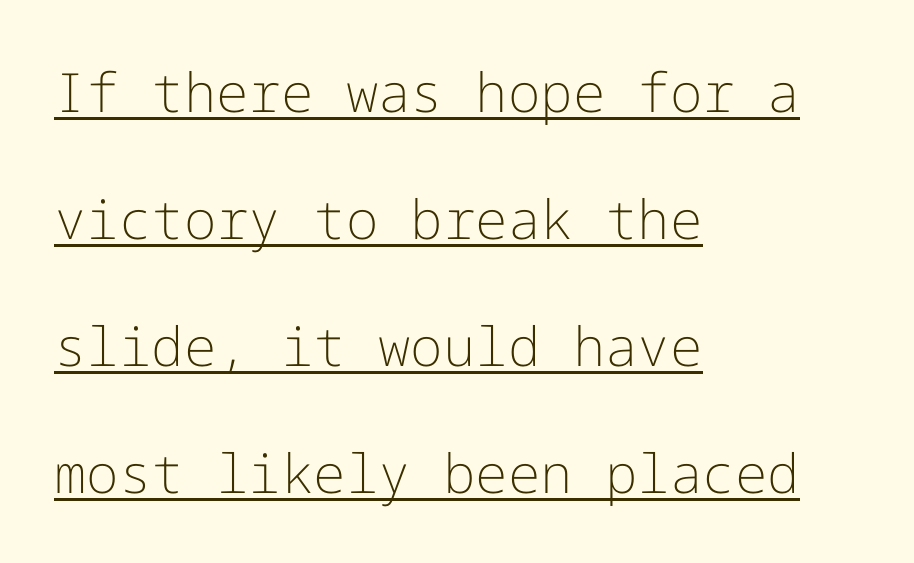
The letters sit at their default tracking, neither squeezed nor spread. Vertically, the passage feels expansive, rows floating well apart. The setting favours the left margin, as ordinary paragraphs usually do. Nothing sits at the stroke ends, so this counts as sans-serif. The rendering uses the underline text-decoration.
